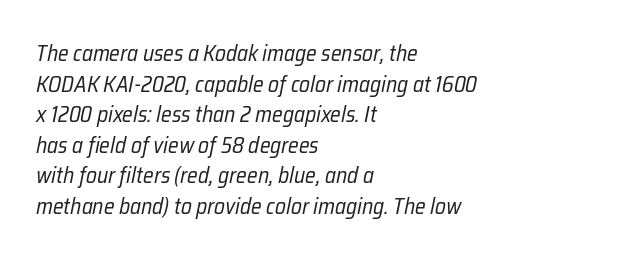
The image shows 22 px text type, italic (leaning right); set left-aligned, normal line spacing (1.39x), normal letter spacing, not underlined.
